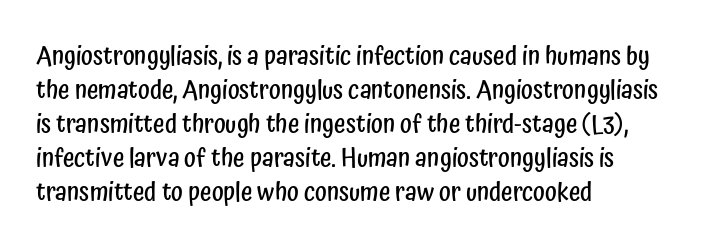
{"italic": "no", "bold": "semi", "underline": "no", "align": "left", "line_spacing": "normal", "line_spacing_ratio": 1.36, "letter_spacing": "normal", "letter_spacing_em": 0.0, "glyph_px": 25}
